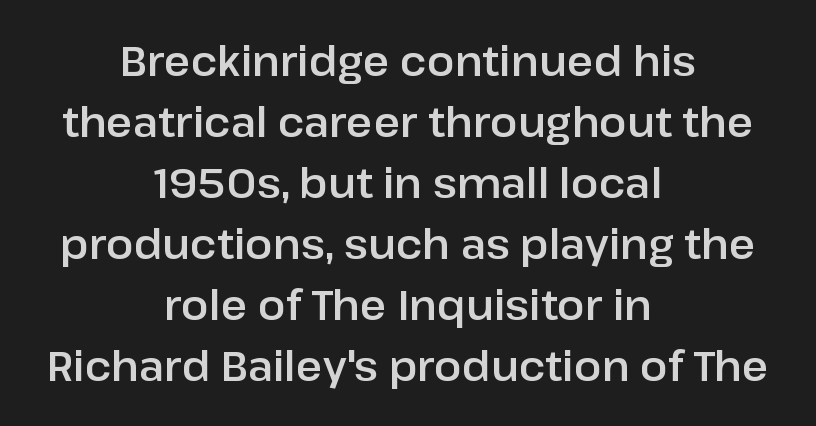
The image shows 41 px sans-serif type, upright; set centered, normal line spacing (1.49x), normal letter spacing, not underlined; low stroke contrast and a medium x-height.
